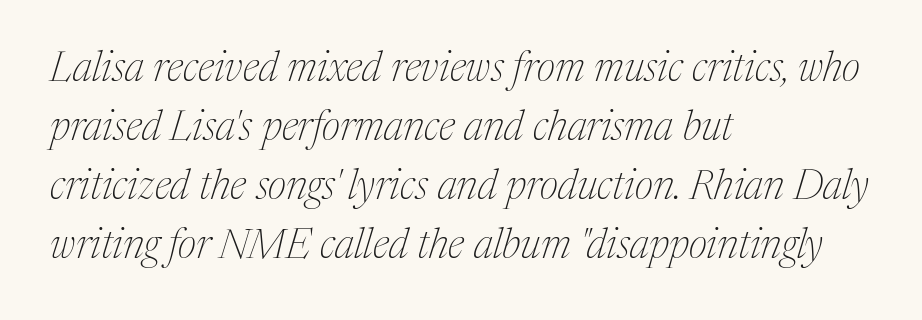
The passage shown leans; its letterforms are oblique. The rag falls on the right side of this text block. The face used here is proportionally spaced, like ordinary book or web type. This reads as an unemphasized weight, regular at the heaviest.
